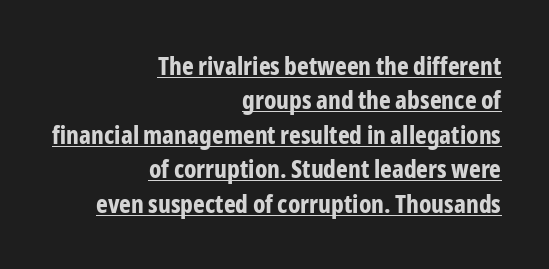
The image shows 25 px bold type, upright; set right-aligned, normal line spacing (1.38x), normal letter spacing, underlined.
